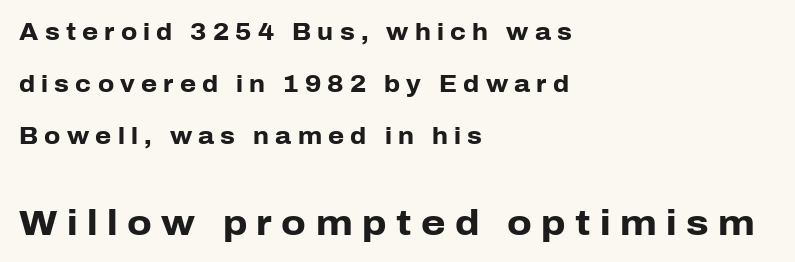
{"serif": "no", "italic": "no", "bold": "yes", "weight": "heavy", "width": "normal", "stroke_contrast": "low", "x_height": "medium", "monospaced": "no", "underline": "no", "align": "left", "line_spacing": "loose", "line_spacing_ratio": 2.27, "letter_spacing": "wide", "letter_spacing_em": 0.27, "larger_block": "second", "size_ratio": 1.52, "glyph_px": 35}
